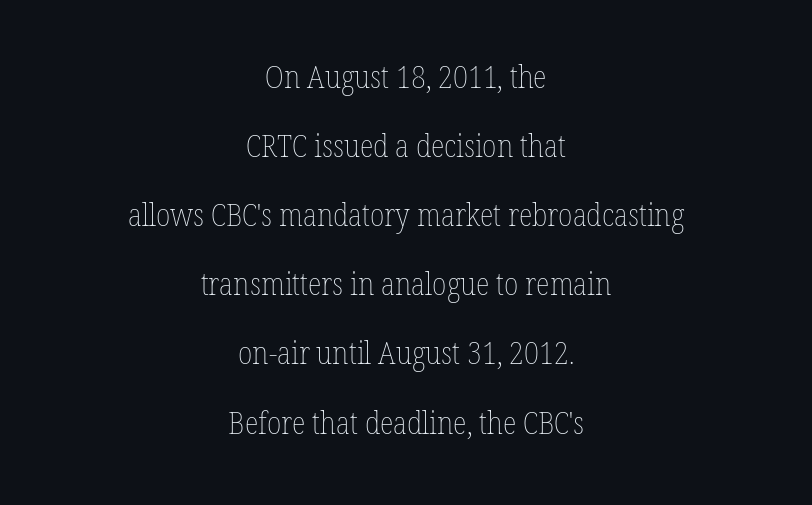
The image shows 32 px thin, condensed type, upright; set centered, loose line spacing (2.16x), normal letter spacing, not underlined; low stroke contrast and a medium x-height.
